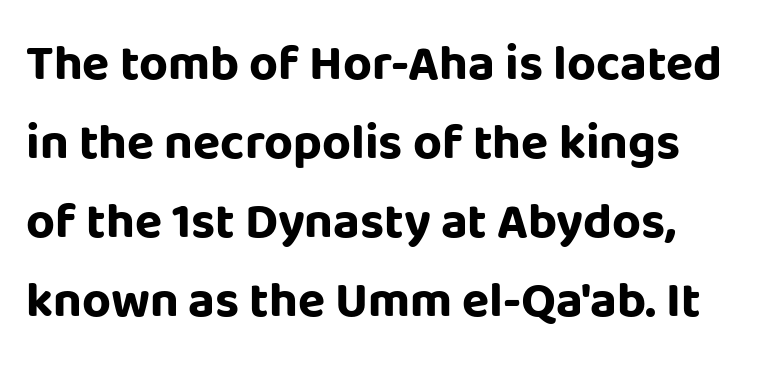
{"serif": "no", "italic": "no", "bold": "yes", "weight": "bold", "width": "normal", "stroke_contrast": "low", "x_height": "large", "monospaced": "no", "underline": "no", "line_spacing": "normal", "line_spacing_ratio": 1.58, "letter_spacing": "normal", "letter_spacing_em": 0.0, "glyph_px": 50}
